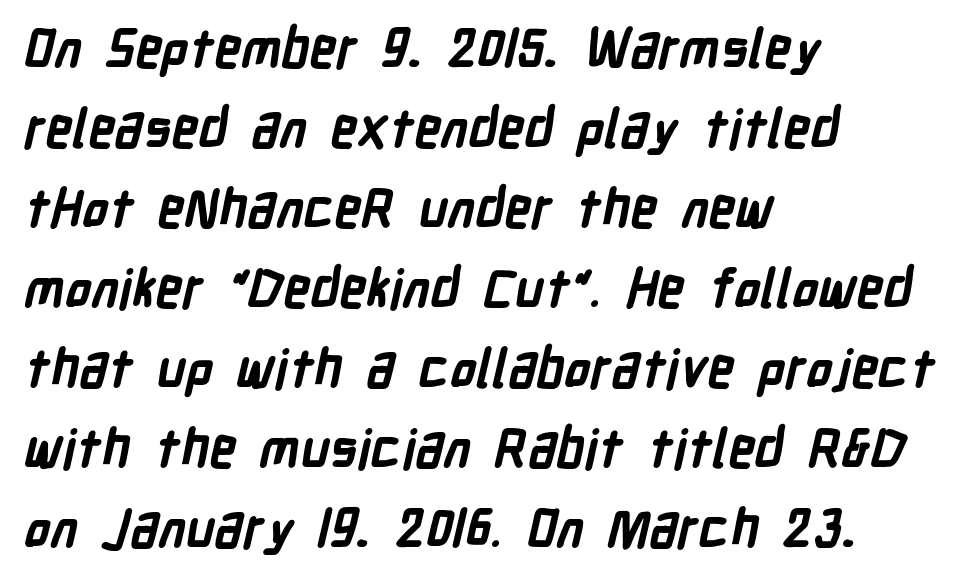
The image shows 53 px bold, condensed sans-serif type; set left-aligned, normal line spacing (1.51x), normal letter spacing, not underlined; low stroke contrast and a medium x-height.
